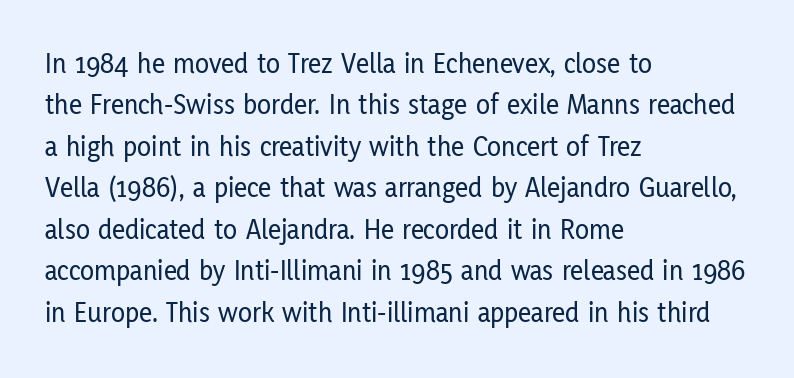
{"serif": "no", "italic": "no", "width": "condensed", "stroke_contrast": "low", "x_height": "medium", "monospaced": "no", "underline": "no", "align": "left", "line_spacing": "normal", "line_spacing_ratio": 1.43, "letter_spacing": "normal", "letter_spacing_em": 0.0, "glyph_px": 29}
